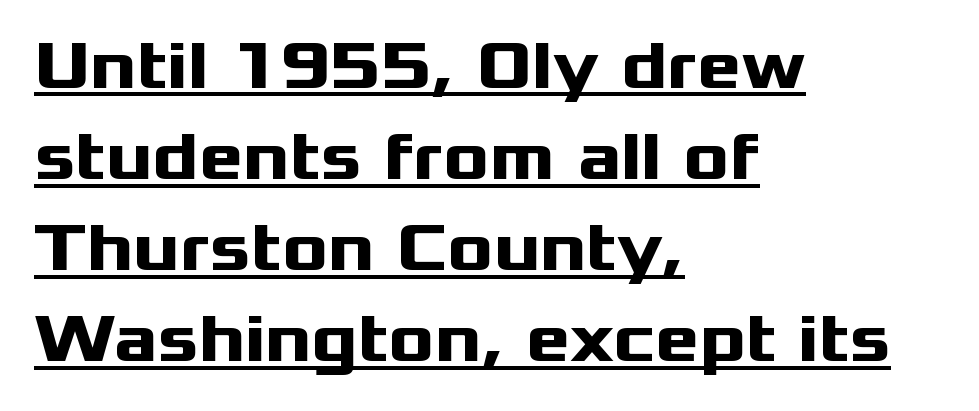
{"serif": "no", "italic": "no", "bold": "yes", "weight": "heavy", "width": "wide", "stroke_contrast": "medium", "x_height": "medium", "monospaced": "no", "underline": "yes", "align": "left", "line_spacing": "normal", "line_spacing_ratio": 1.34, "letter_spacing": "normal", "letter_spacing_em": 0.0, "glyph_px": 68}
